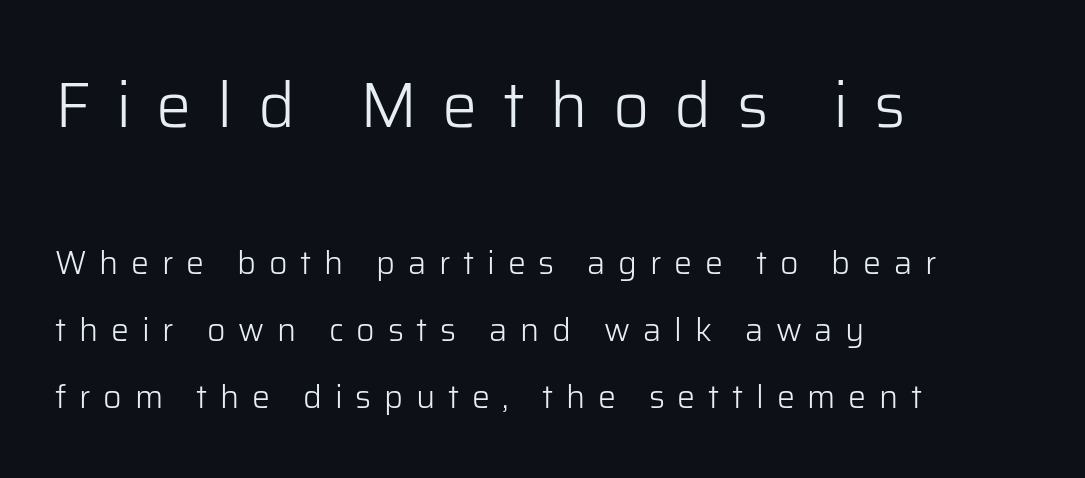
Q: Is the text bold? A: No.
Q: Is the text italic (slanted)? A: No, it is upright.
Q: Is the typeface a serif or a sans-serif typeface? A: Sans-serif.
Q: Is the text underlined? A: No.
Q: How is the paragraph aligned? A: Left-aligned.
Q: Is the spacing between letters normal or unusually wide? A: Unusually wide.
Q: Is the spacing between lines tight, normal or loose? A: Loose.
Q: Which block of text is set in a larger size, the first (top) or the second (bottom)? A: The first (top) one.
Q: Width (condensed, normal, or wide)? A: Normal.
Q: Stroke contrast? A: Low.
Q: x-height? A: Medium.
Q: Monospaced? A: No.
